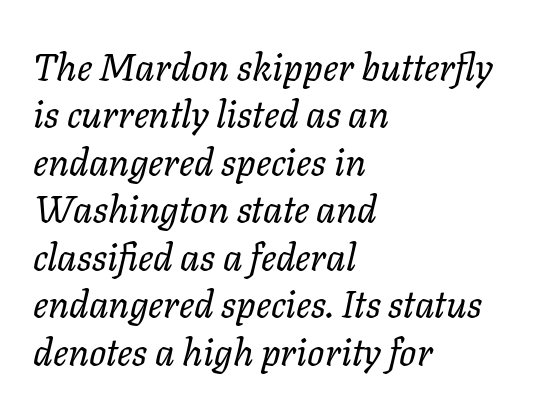
The image shows 38 px regular-weight type, italic (leaning right); set left-aligned, normal line spacing (1.25x), normal letter spacing, not underlined; low stroke contrast and a medium x-height.
